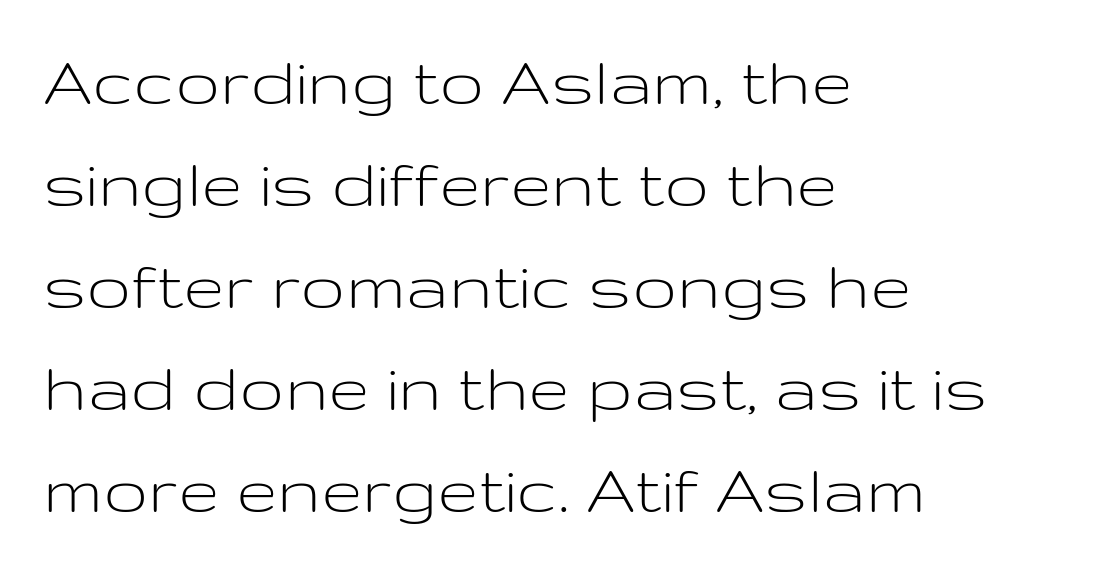
{"serif": "no", "italic": "no", "bold": "no", "weight": "light", "width": "wide", "stroke_contrast": "low", "x_height": "medium", "monospaced": "no", "underline": "no", "align": "left", "line_spacing": "normal", "line_spacing_ratio": 1.36, "letter_spacing": "normal", "letter_spacing_em": 0.0, "glyph_px": 75}
